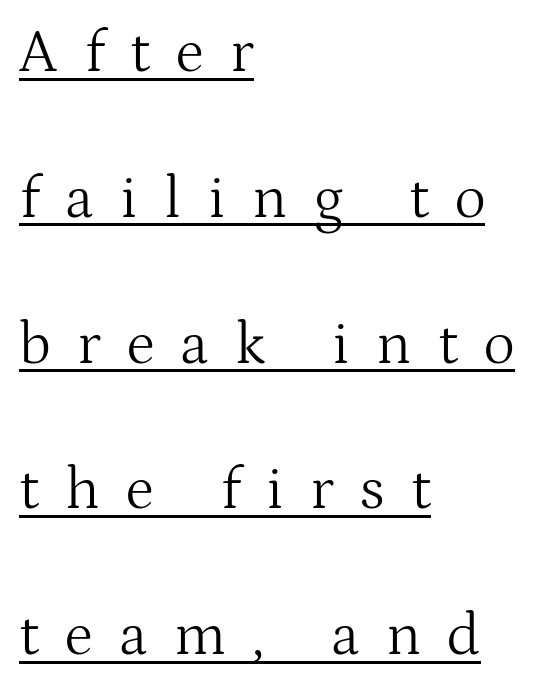
{"serif": "yes", "italic": "no", "bold": "no", "weight": "light", "width": "normal", "stroke_contrast": "medium", "x_height": "medium", "monospaced": "no", "underline": "yes", "align": "left", "line_spacing": "loose", "line_spacing_ratio": 2.43, "letter_spacing": "wide", "letter_spacing_em": 0.44, "glyph_px": 60}
